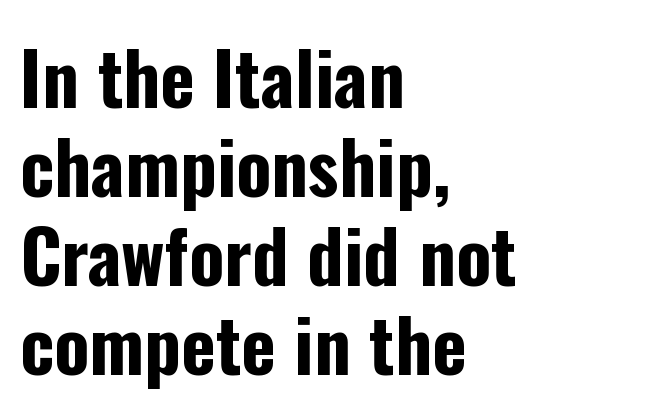
The image shows 73 px bold, condensed sans-serif type, upright; set left-aligned, line spacing 1.22x, normal letter spacing, not underlined; low stroke contrast and a medium x-height.
